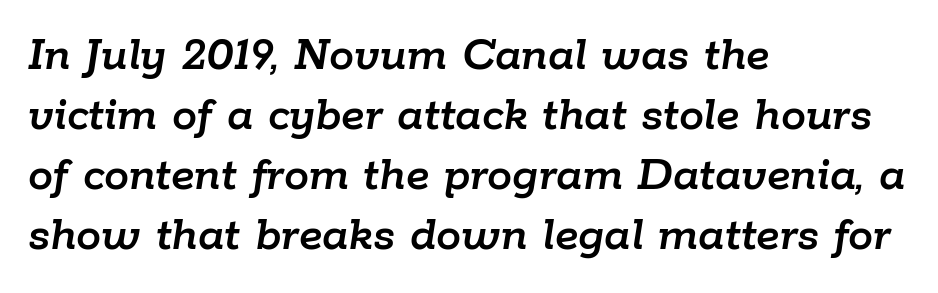
The image shows 50 px text type, italic (leaning right); set left-aligned, line spacing 1.2x, normal letter spacing, not underlined; low stroke contrast and a medium x-height.
